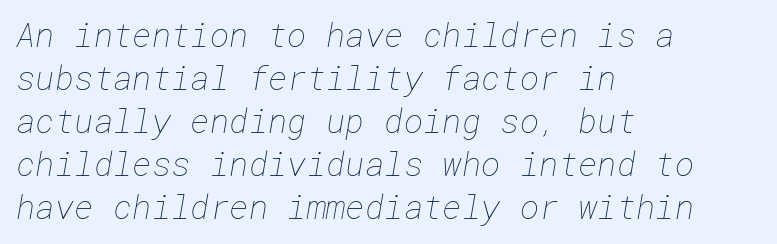
The image shows 33 px thin type; set left-aligned, normal line spacing (1.3x), normal letter spacing, not underlined; low stroke contrast and a medium x-height.
